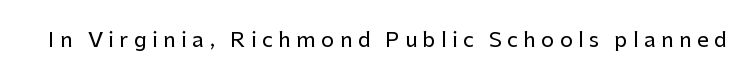
{"italic": "no", "underline": "no", "letter_spacing": "wide", "letter_spacing_em": 0.25, "glyph_px": 21}
